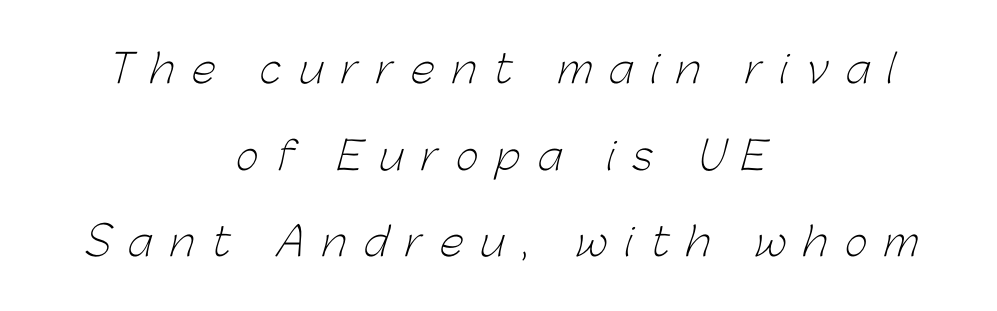
The typesetter chose a symmetrical, centered arrangement here. This sample uses a sans-serif face. Counters stay open thanks to moderate or lighter strokes. Descenders are the only things crossing below the line. Character widths vary here, with narrow letters taking less room than wide ones.
